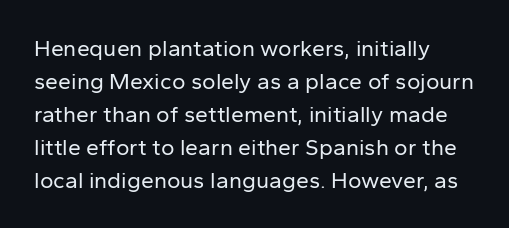
{"italic": "no", "bold": "no", "underline": "no", "align": "left", "line_spacing": "normal", "line_spacing_ratio": 1.43, "letter_spacing": "normal", "letter_spacing_em": 0.0, "glyph_px": 23}
